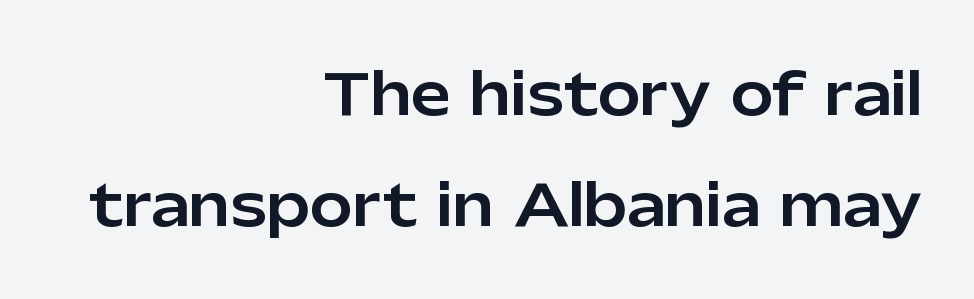
Varying glyph widths throughout — classic text-font behaviour. Airy leading. Clear beneath every line of the passage. Characters remain perfectly vertical along every line. This rendering uses right alignment, leaving the left contour irregular.
